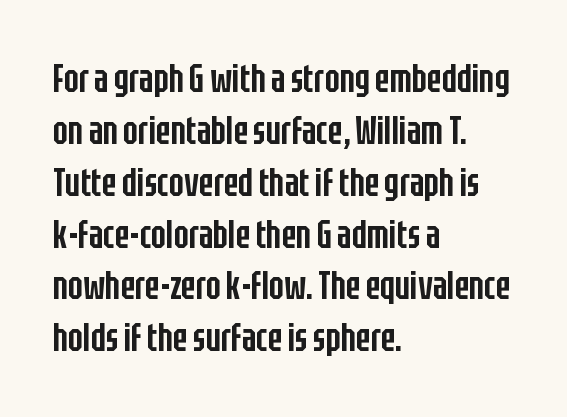
You could not count columns in this text — the font is proportionally spaced. It's the straight-up-and-down kind of type. Characters follow at the spacing the type designer built in. Notice how descenders clear the ascenders below comfortably — that's standard leading. Honestly, there is no underline to notice here at all. These lines stack with their left ends in a neat column.
